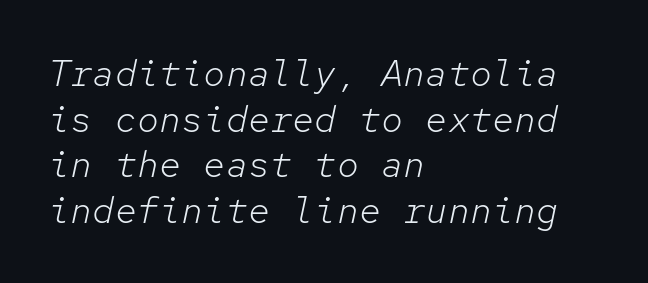
{"italic": "yes", "lean": "right", "slant_degrees": 12, "bold": "no", "weight": "light", "width": "normal", "stroke_contrast": "low", "x_height": "medium", "monospaced": "yes", "underline": "no", "align": "left", "line_spacing_ratio": 1.23, "letter_spacing": "normal", "letter_spacing_em": 0.0, "glyph_px": 37}
